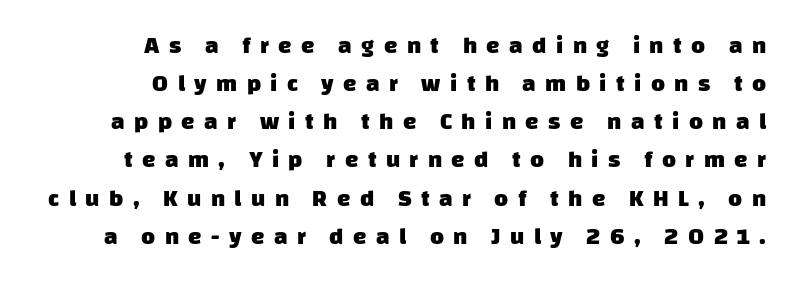
{"bold": "yes", "underline": "no", "align": "right", "line_spacing": "normal", "line_spacing_ratio": 1.59, "letter_spacing": "wide", "letter_spacing_em": 0.39, "glyph_px": 24}
